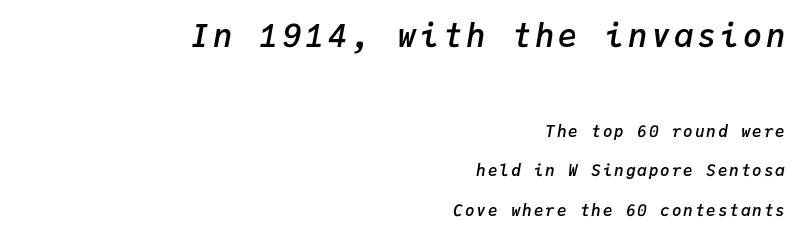
Q: Is the text bold? A: Semi-bold.
Q: Is the text italic (slanted)? A: Yes, it leans right by about 9 degrees.
Q: Is the text underlined? A: No.
Q: How is the paragraph aligned? A: Right-aligned.
Q: Is the spacing between lines tight, normal or loose? A: Loose.
Q: Which block of text is set in a larger size, the first (top) or the second (bottom)? A: The first (top) one.
Q: Width (condensed, normal, or wide)? A: Normal.
Q: Stroke contrast? A: Low.
Q: x-height? A: Medium.
Q: Monospaced? A: Yes.
